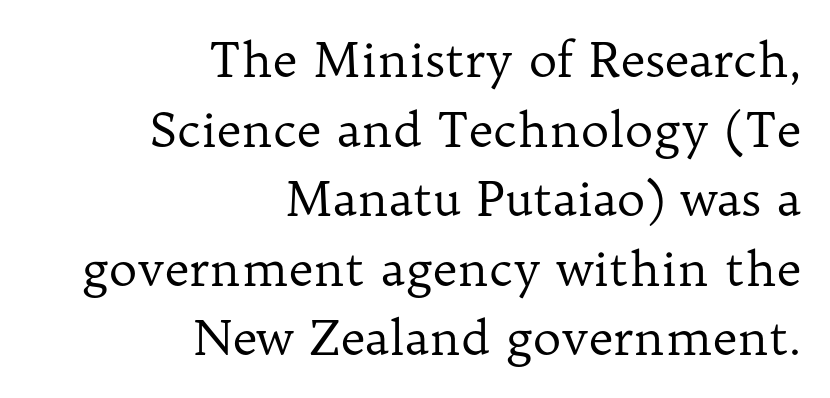
Is there any slant? The stems are plumb. The specimen omits any rule beneath the text block's lines. The rendering anchors every line to the right-hand side. The rendering uses a moderate line-height, typical for paragraphs. The rendering shows small feet on the letterforms — a serif design. The passage shown is typed in a proportional face where columns would drift.
